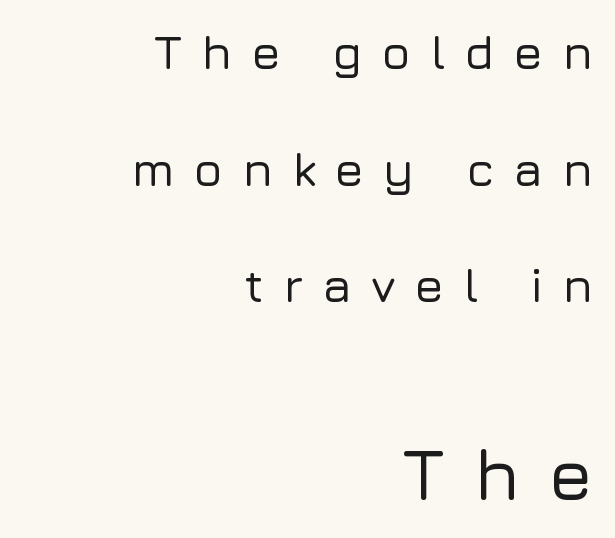
The passage shown stacks its lines with a broad gap. I'd call this a sans setting — the letters go barefoot. The face used here appears at its bigger size in the lower chunk. The gaps between neighbouring characters are conspicuously large.
